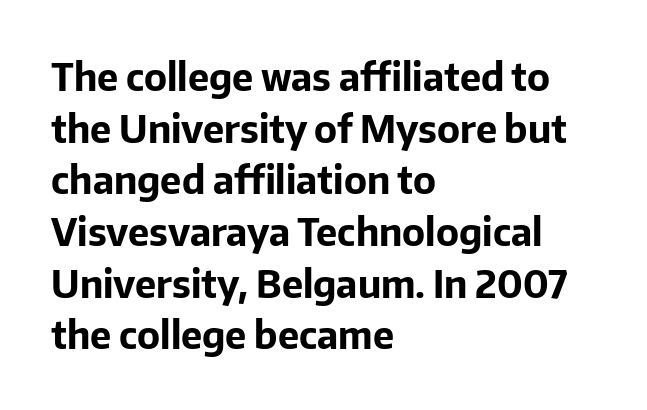
{"serif": "no", "italic": "no", "bold": "yes", "weight": "bold", "width": "normal", "stroke_contrast": "low", "x_height": "medium", "monospaced": "no", "underline": "no", "align": "left", "line_spacing": "normal", "line_spacing_ratio": 1.36, "letter_spacing": "normal", "letter_spacing_em": 0.0, "glyph_px": 38}
